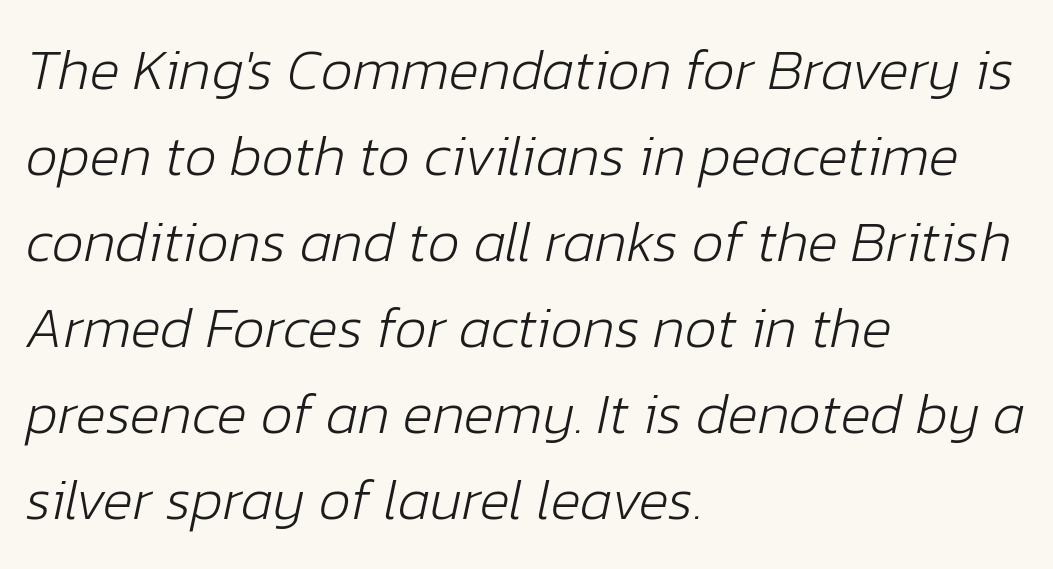
{"italic": "yes", "lean": "right", "slant_degrees": 12, "bold": "no", "weight": "light", "width": "normal", "stroke_contrast": "low", "x_height": "medium", "monospaced": "no", "underline": "no", "align": "left", "line_spacing": "normal", "line_spacing_ratio": 1.51, "letter_spacing": "normal", "letter_spacing_em": 0.0, "glyph_px": 57}
